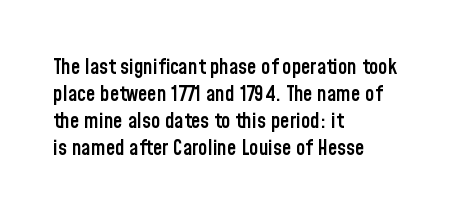
Q: Is the text bold? A: Semi-bold.
Q: Is the text italic (slanted)? A: No, it is upright.
Q: Is the text underlined? A: No.
Q: How is the paragraph aligned? A: Left-aligned.
Q: Is the spacing between letters normal or unusually wide? A: Normal.
Q: Is the spacing between lines tight, normal or loose? A: Normal.
